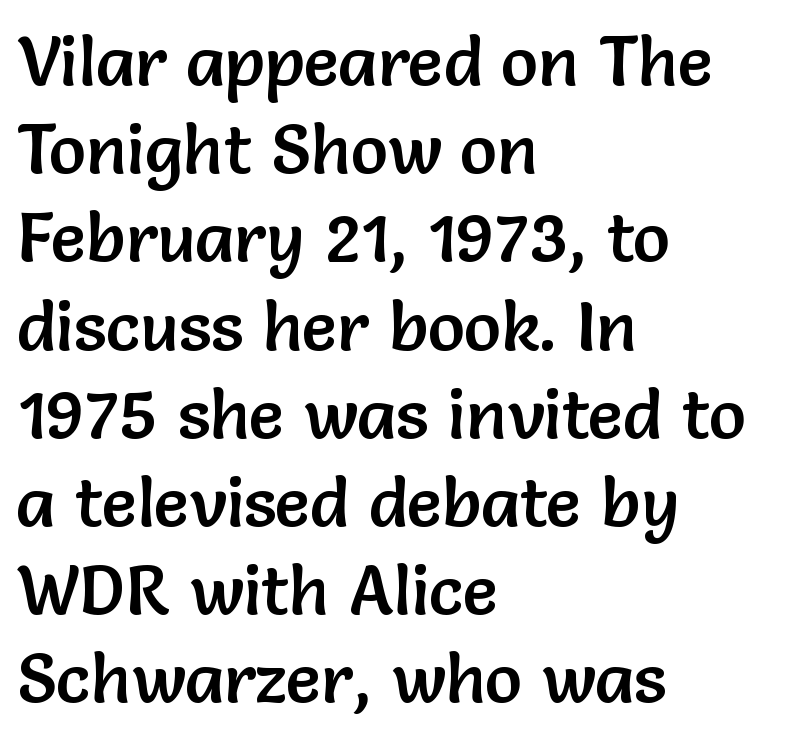
Q: Is the text italic (slanted)? A: No, it is upright.
Q: Is the typeface a serif or a sans-serif typeface? A: Sans-serif.
Q: Is the text underlined? A: No.
Q: How is the paragraph aligned? A: Left-aligned.
Q: Is the spacing between letters normal or unusually wide? A: Normal.
Q: Is the spacing between lines tight, normal or loose? A: Normal.
Q: Width (condensed, normal, or wide)? A: Normal.
Q: Stroke contrast? A: Low.
Q: x-height? A: Medium.
Q: Monospaced? A: No.
